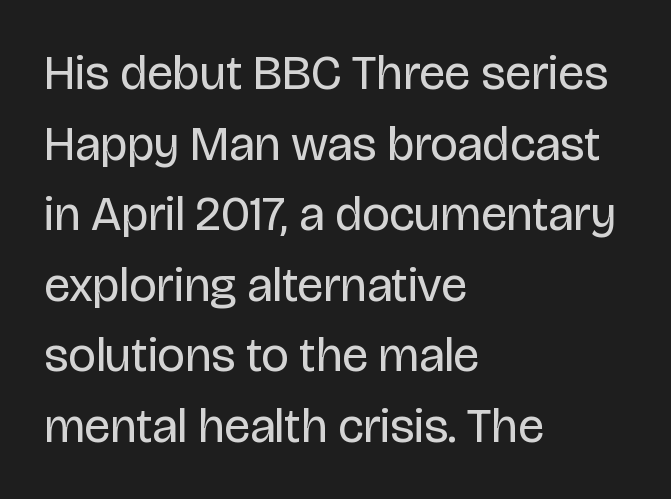
The image shows 48 px regular-weight sans-serif type, upright; set left-aligned, normal line spacing (1.47x), normal letter spacing, not underlined; low stroke contrast and a large x-height.
